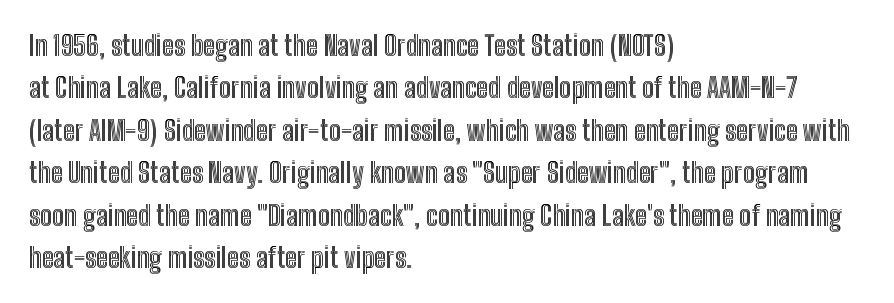
{"italic": "no", "underline": "no", "align": "left", "line_spacing": "normal", "line_spacing_ratio": 1.57, "letter_spacing": "normal", "letter_spacing_em": 0.0, "glyph_px": 27}
